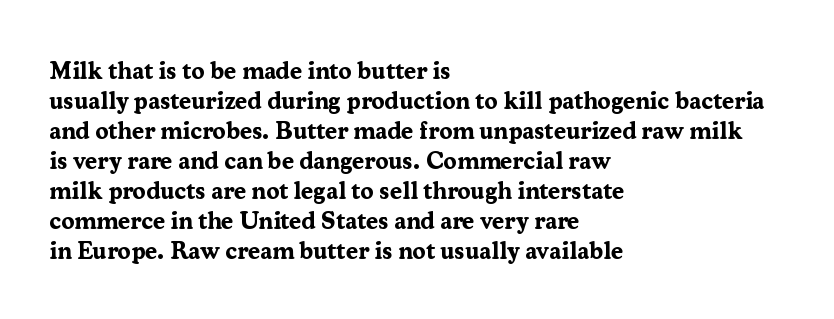
{"italic": "no", "bold": "yes", "underline": "no", "align": "left", "line_spacing": "normal", "line_spacing_ratio": 1.25, "letter_spacing": "normal", "letter_spacing_em": 0.0, "glyph_px": 24}
